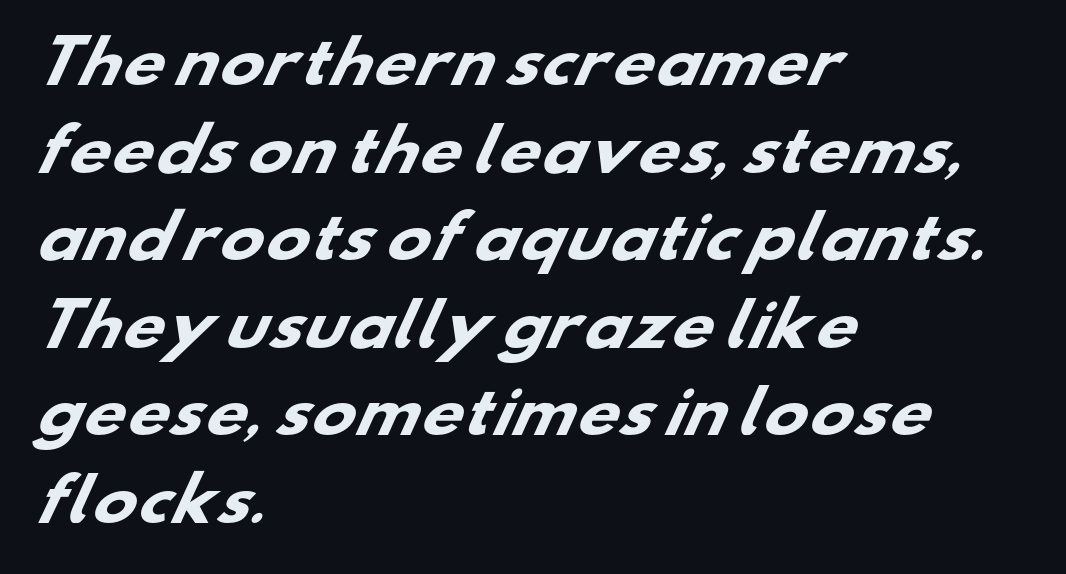
Bare-footed words on every line. A dark, heavy texture on the line: the type is bold. Reading down the block, your eye returns to a fixed left position each line. Is this a sans? Yes — the strokes have no serifs. Character widths vary here, with narrow letters taking less room than wide ones.
